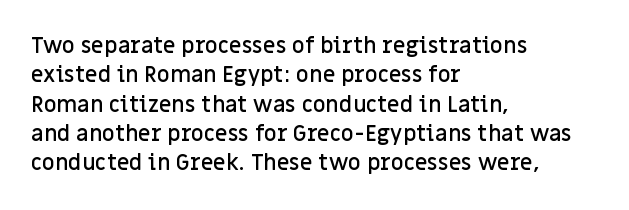
Q: Is the text bold? A: Semi-bold.
Q: Is the text italic (slanted)? A: No, it is upright.
Q: Is the text underlined? A: No.
Q: How is the paragraph aligned? A: Left-aligned.
Q: Is the spacing between letters normal or unusually wide? A: Normal.
Q: Is the spacing between lines tight, normal or loose? A: Normal.
